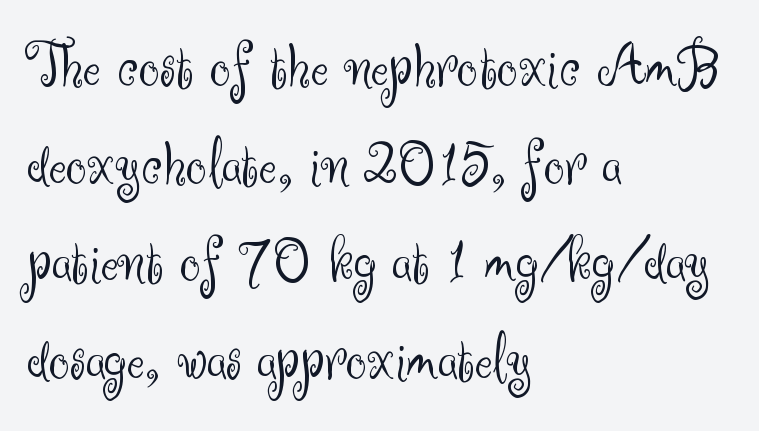
{"serif": "no", "italic": "no", "bold": "no", "weight": "light", "width": "normal", "stroke_contrast": "medium", "x_height": "small", "monospaced": "no", "underline": "no", "align": "left", "line_spacing": "normal", "line_spacing_ratio": 1.48, "letter_spacing": "normal", "letter_spacing_em": 0.0, "glyph_px": 66}
